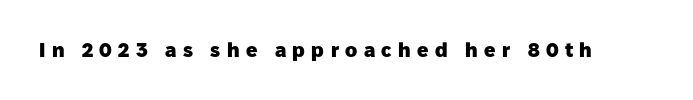
Q: Is the text bold? A: Yes.
Q: Is the text italic (slanted)? A: No, it is upright.
Q: Is the text underlined? A: No.
Q: Is the spacing between letters normal or unusually wide? A: Unusually wide.
